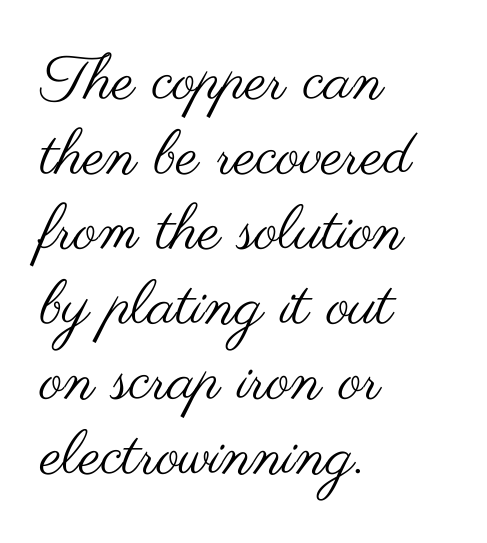
Q: Is the text bold? A: No.
Q: Is the text italic (slanted)? A: Yes.
Q: Is the typeface a serif or a sans-serif typeface? A: Sans-serif.
Q: Is the text underlined? A: No.
Q: How is the paragraph aligned? A: Left-aligned.
Q: Is the spacing between letters normal or unusually wide? A: Normal.
Q: Width (condensed, normal, or wide)? A: Wide.
Q: Stroke contrast? A: Medium.
Q: x-height? A: Small.
Q: Monospaced? A: No.
